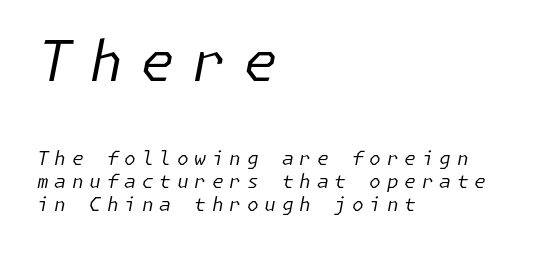
{"italic": "yes", "lean": "right", "slant_degrees": 11, "bold": "no", "weight": "regular", "width": "normal", "stroke_contrast": "low", "x_height": "medium", "underline": "no", "align": "left", "line_spacing_ratio": 1.22, "letter_spacing": "wide", "letter_spacing_em": 0.3, "larger_block": "first", "size_ratio": 2.95, "glyph_px": 56}
